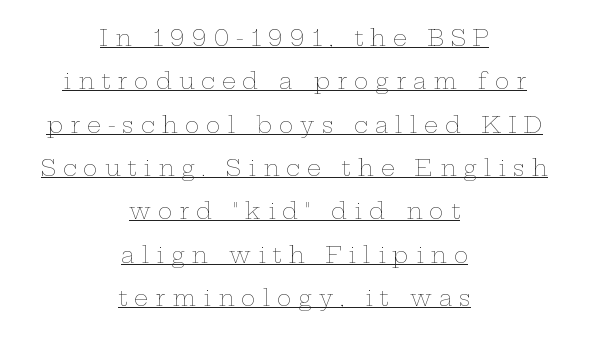
{"italic": "no", "bold": "no", "underline": "yes", "align": "center", "line_spacing": "loose", "line_spacing_ratio": 1.97, "letter_spacing": "wide", "letter_spacing_em": 0.32, "glyph_px": 22}
